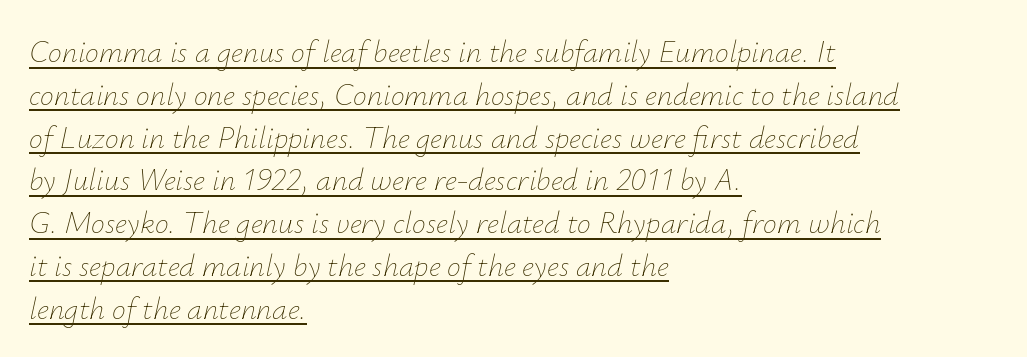
{"italic": "yes", "lean": "right", "slant_degrees": 12, "bold": "no", "weight": "thin", "width": "normal", "stroke_contrast": "low", "x_height": "small", "monospaced": "no", "underline": "yes", "align": "left", "line_spacing": "normal", "line_spacing_ratio": 1.38, "letter_spacing": "normal", "letter_spacing_em": 0.0, "glyph_px": 31}
